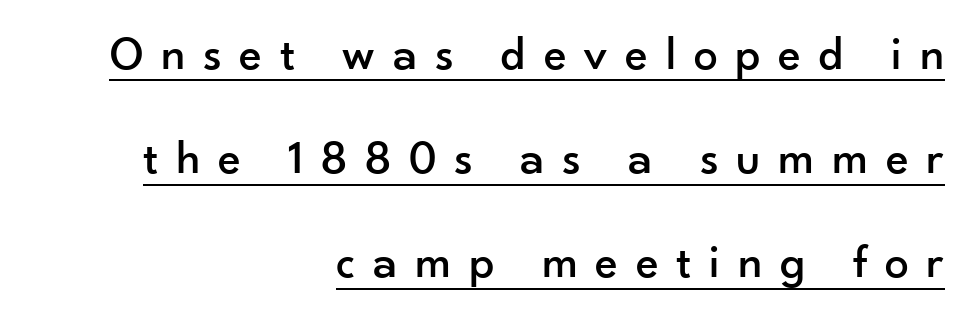
The image shows 48 px sans-serif type, upright; set right-aligned, loose line spacing (2.17x), unusually wide letter spacing (+0.37 em), underlined; low stroke contrast and a small x-height.
